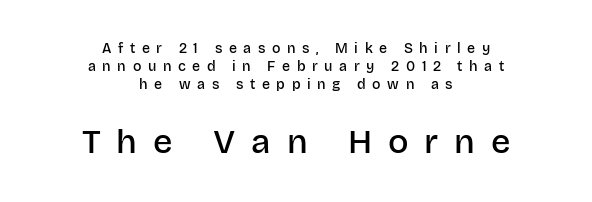
The image shows 34 px semibold sans-serif type, upright; set centered, normal line spacing (1.3x), unusually wide letter spacing (+0.47 em), not underlined; the second (bottom) block is 2.43x larger; low stroke contrast and a large x-height.
